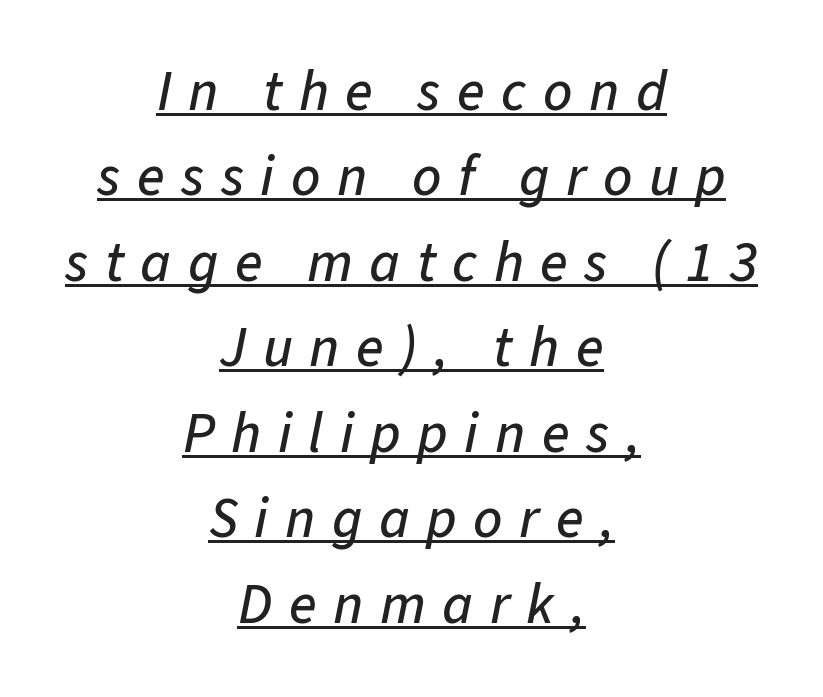
{"italic": "yes", "lean": "right", "slant_degrees": 11, "width": "normal", "stroke_contrast": "low", "x_height": "medium", "monospaced": "no", "underline": "yes", "align": "center", "line_spacing": "normal", "line_spacing_ratio": 1.5, "letter_spacing": "wide", "letter_spacing_em": 0.29, "glyph_px": 57}
